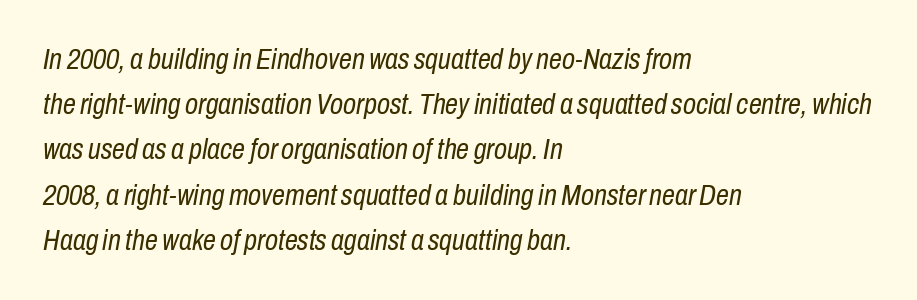
The image shows 29 px regular-weight, condensed type, italic (leaning right); set left-aligned, normal line spacing (1.56x), normal letter spacing, not underlined; low stroke contrast and a medium x-height.
